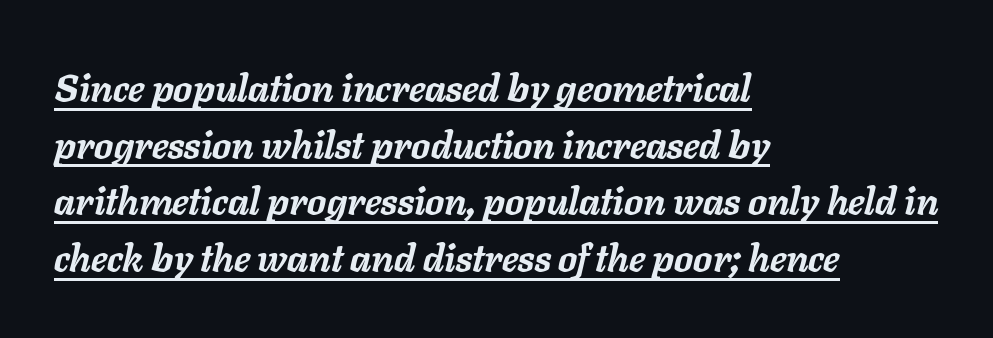
{"italic": "yes", "lean": "right", "slant_degrees": 11, "bold": "yes", "weight": "semibold", "width": "normal", "stroke_contrast": "low", "x_height": "medium", "monospaced": "no", "underline": "yes", "align": "left", "line_spacing": "normal", "line_spacing_ratio": 1.49, "letter_spacing": "normal", "letter_spacing_em": 0.0, "glyph_px": 38}
